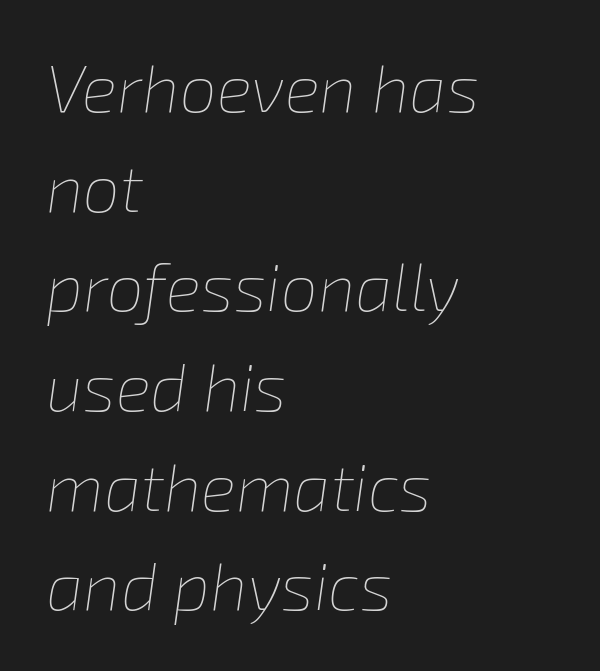
Q: Is the text bold? A: No.
Q: Is the text italic (slanted)? A: Yes, it leans right by about 8 degrees.
Q: Is the text underlined? A: No.
Q: How is the paragraph aligned? A: Left-aligned.
Q: Is the spacing between letters normal or unusually wide? A: Normal.
Q: Is the spacing between lines tight, normal or loose? A: Normal.
Q: Width (condensed, normal, or wide)? A: Normal.
Q: Stroke contrast? A: Low.
Q: x-height? A: Medium.
Q: Monospaced? A: No.
